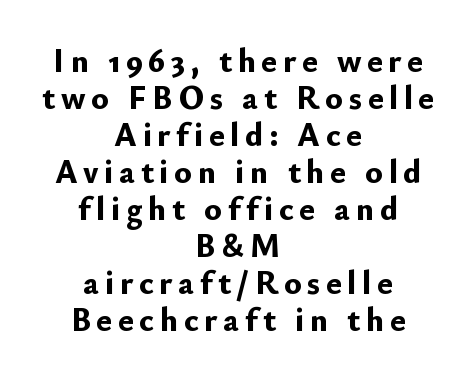
You can tell it's not italic because the verticals are truly vertical. Grotesque or geometric, the face here clearly has no serifs. Heft: maximum for text — a bold. Lines of text with bare space underneath.
